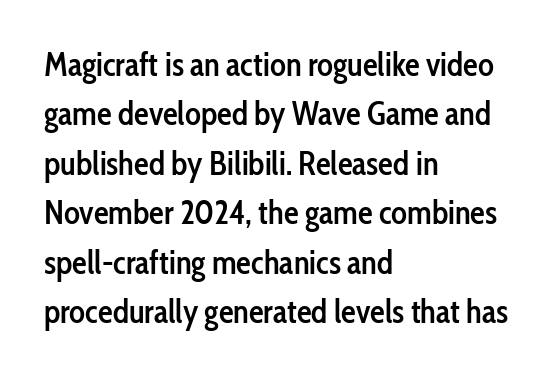
{"serif": "no", "italic": "no", "bold": "semi", "weight": "semibold", "width": "condensed", "stroke_contrast": "low", "x_height": "medium", "monospaced": "no", "underline": "no", "align": "left", "line_spacing": "normal", "line_spacing_ratio": 1.5, "letter_spacing": "normal", "letter_spacing_em": 0.0, "glyph_px": 33}
